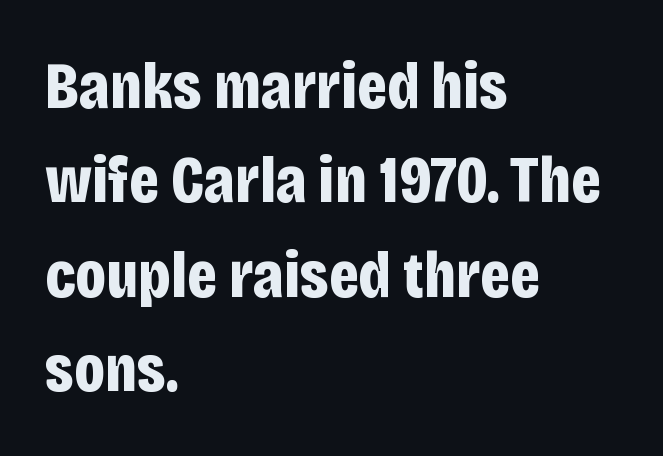
The image shows 67 px bold, condensed sans-serif type, upright; set left-aligned, normal line spacing (1.41x), normal letter spacing, not underlined; low stroke contrast and a large x-height.
